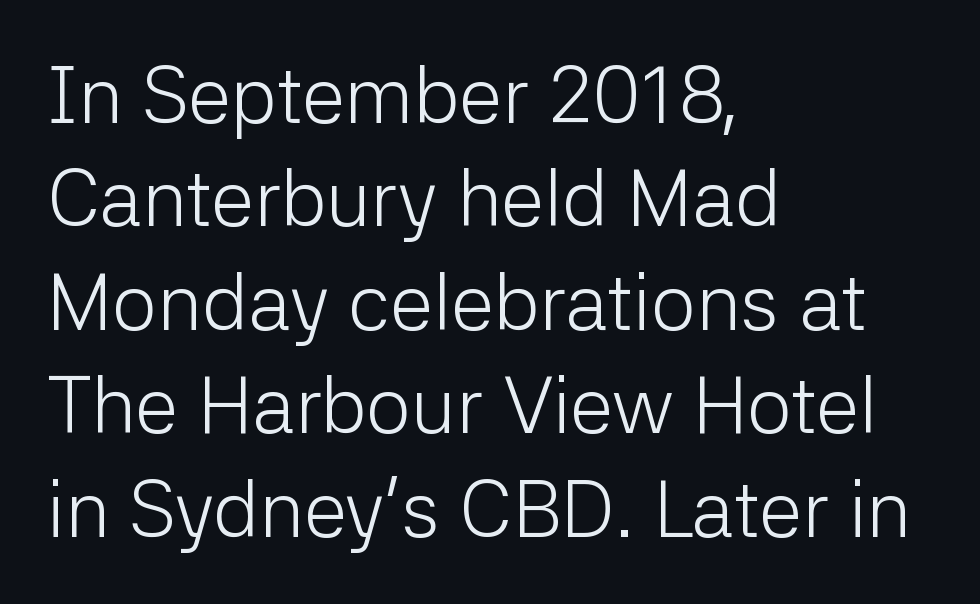
Q: Is the text bold? A: No.
Q: Is the text italic (slanted)? A: No, it is upright.
Q: Is the typeface a serif or a sans-serif typeface? A: Sans-serif.
Q: Is the text underlined? A: No.
Q: How is the paragraph aligned? A: Left-aligned.
Q: Is the spacing between letters normal or unusually wide? A: Normal.
Q: Is the spacing between lines tight, normal or loose? A: Normal.
Q: Width (condensed, normal, or wide)? A: Normal.
Q: Stroke contrast? A: Low.
Q: x-height? A: Medium.
Q: Monospaced? A: No.
